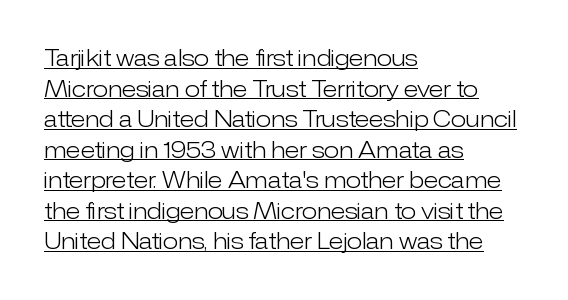
{"italic": "no", "bold": "no", "underline": "yes", "align": "left", "line_spacing": "normal", "line_spacing_ratio": 1.39, "letter_spacing": "normal", "letter_spacing_em": 0.0, "glyph_px": 22}
